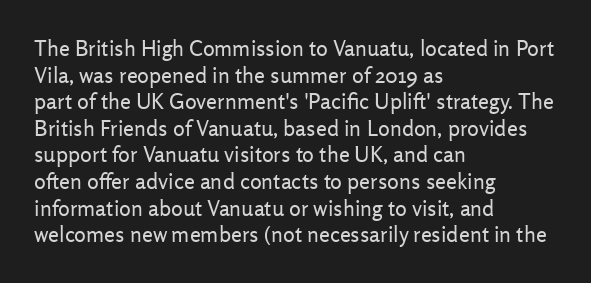
Q: Is the text bold? A: No.
Q: Is the text italic (slanted)? A: No, it is upright.
Q: Is the text underlined? A: No.
Q: How is the paragraph aligned? A: Left-aligned.
Q: Is the spacing between letters normal or unusually wide? A: Normal.
